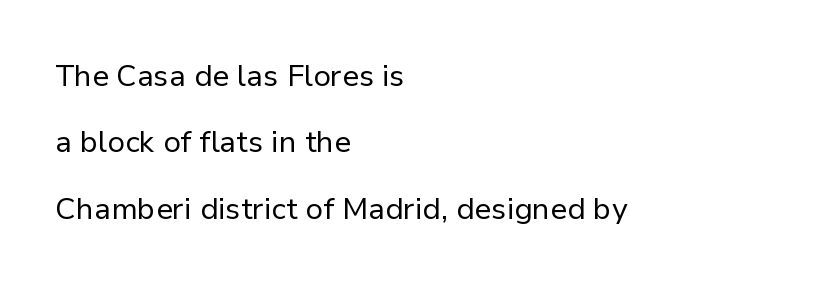
The passage shown is typed in a proportional face where columns would drift. There is no visible air inserted between adjacent glyphs. You could fit nearly another row in the gap between these rows. When letters stand straight like this, we call the style roman or upright.
